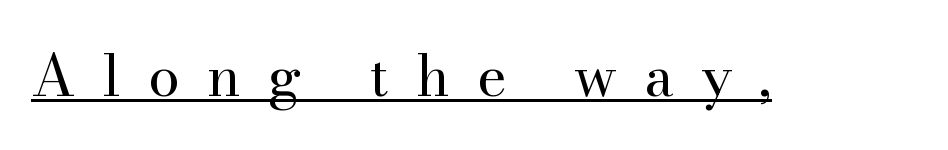
{"serif": "yes", "italic": "no", "bold": "no", "weight": "regular", "width": "normal", "stroke_contrast": "high", "x_height": "small", "monospaced": "no", "underline": "yes", "letter_spacing": "wide", "letter_spacing_em": 0.47, "glyph_px": 57}
